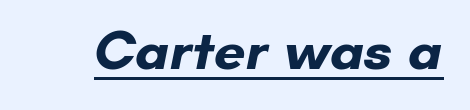
{"serif": "no", "bold": "yes", "weight": "bold", "width": "normal", "stroke_contrast": "low", "x_height": "small", "monospaced": "no", "underline": "yes", "letter_spacing": "normal", "letter_spacing_em": 0.0, "glyph_px": 56}
